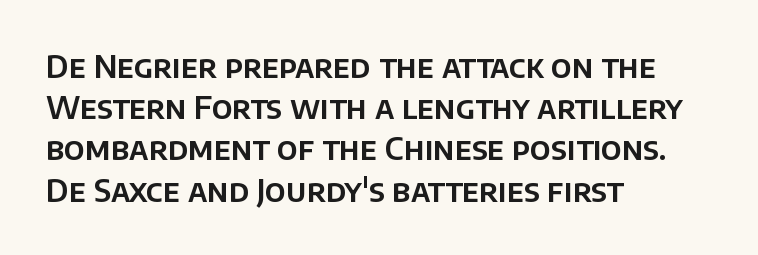
Q: Is the text italic (slanted)? A: No, it is upright.
Q: Is the typeface a serif or a sans-serif typeface? A: Sans-serif.
Q: Is the text underlined? A: No.
Q: How is the paragraph aligned? A: Left-aligned.
Q: Is the spacing between letters normal or unusually wide? A: Normal.
Q: Is the spacing between lines tight, normal or loose? A: Normal.
Q: Width (condensed, normal, or wide)? A: Normal.
Q: Stroke contrast? A: Low.
Q: x-height? A: Large.
Q: Monospaced? A: No.
